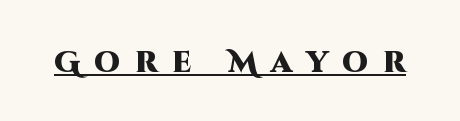
The image shows 29 px heavy sans-serif type, upright; set unusually wide letter spacing (+0.5 em), underlined; high stroke contrast and a large x-height.
